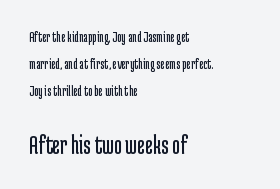
The image shows 27 px text type, upright; set left-aligned, line spacing 1.79x, normal letter spacing, not underlined; the second (bottom) block is 1.8x larger.
